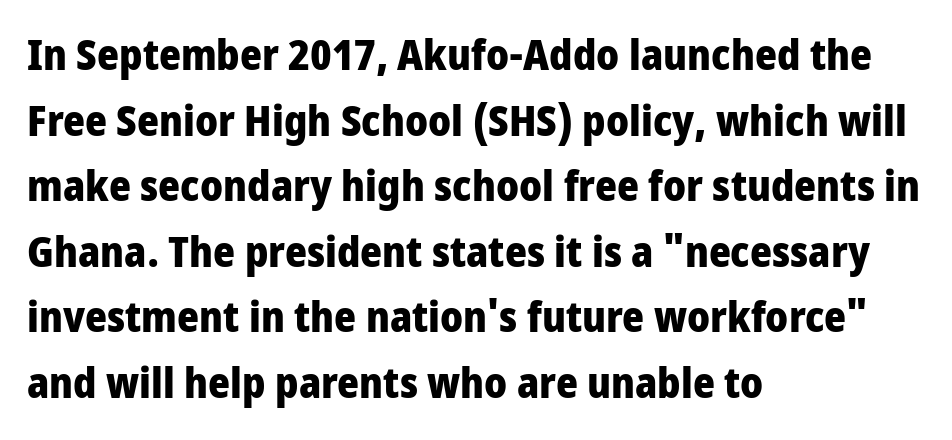
{"serif": "no", "italic": "no", "bold": "yes", "weight": "heavy", "width": "condensed", "stroke_contrast": "low", "x_height": "large", "monospaced": "no", "underline": "no", "align": "left", "line_spacing": "normal", "line_spacing_ratio": 1.56, "letter_spacing": "normal", "letter_spacing_em": 0.0, "glyph_px": 42}
